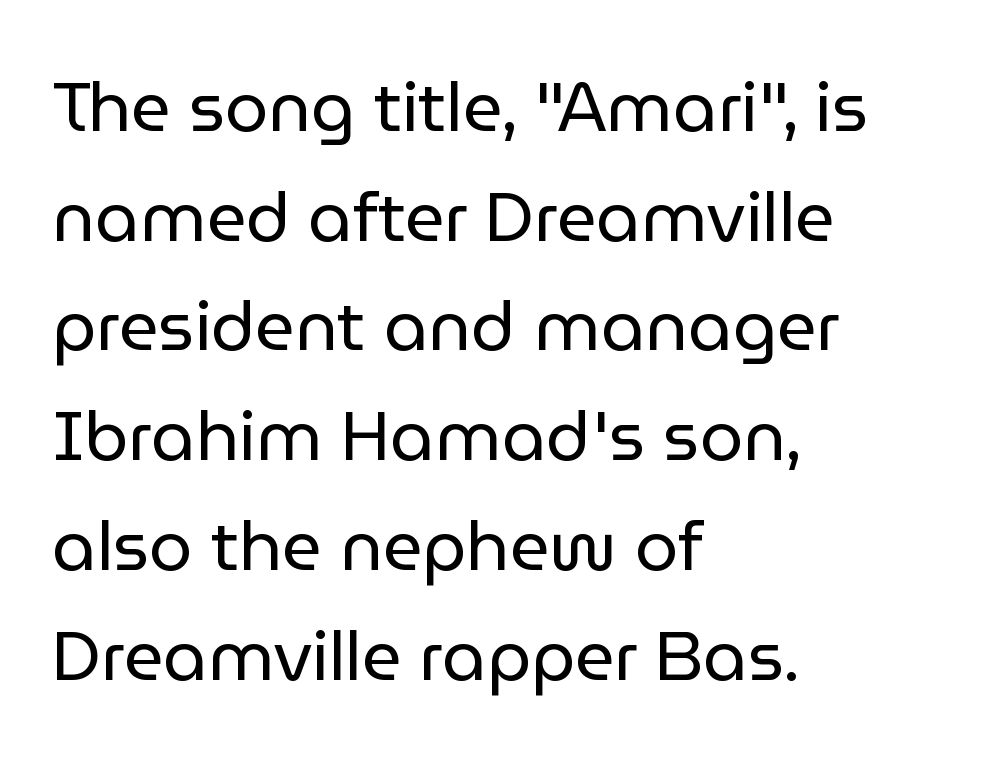
Q: Is the text bold? A: No.
Q: Is the text italic (slanted)? A: No, it is upright.
Q: Is the typeface a serif or a sans-serif typeface? A: Sans-serif.
Q: Is the text underlined? A: No.
Q: How is the paragraph aligned? A: Left-aligned.
Q: Is the spacing between letters normal or unusually wide? A: Normal.
Q: Is the spacing between lines tight, normal or loose? A: Normal.
Q: Width (condensed, normal, or wide)? A: Normal.
Q: Stroke contrast? A: Low.
Q: x-height? A: Medium.
Q: Monospaced? A: No.
